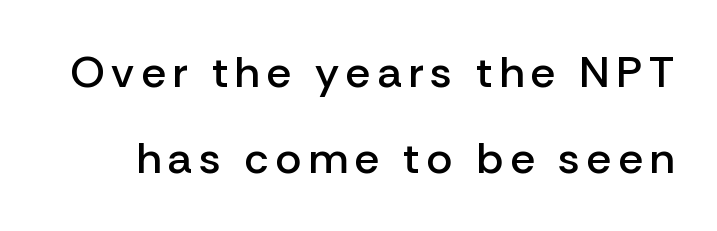
The image shows 44 px semibold sans-serif type, upright; set loose line spacing (1.96x), not underlined; low stroke contrast and a medium x-height.
